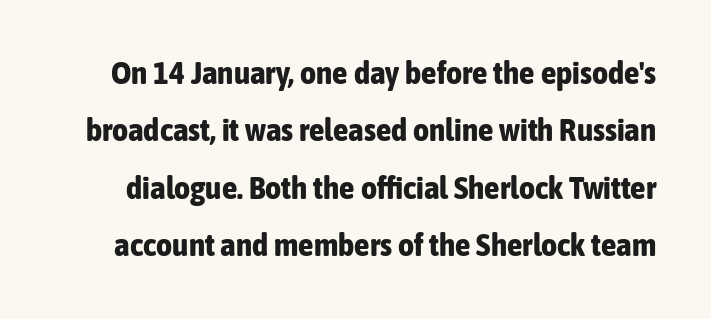
The image shows 31 px bold, condensed sans-serif type, upright; set line spacing 1.85x, normal letter spacing, not underlined; low stroke contrast and a medium x-height.
